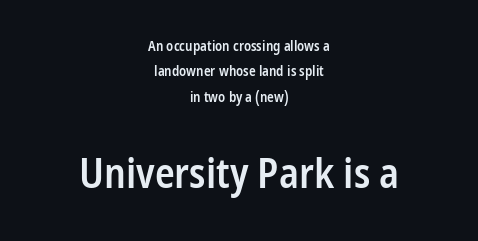
{"serif": "no", "italic": "no", "bold": "semi", "weight": "semibold", "width": "condensed", "stroke_contrast": "low", "x_height": "medium", "monospaced": "no", "underline": "no", "align": "center", "line_spacing_ratio": 1.82, "letter_spacing": "normal", "letter_spacing_em": 0.0, "larger_block": "second", "size_ratio": 2.93, "glyph_px": 41}
